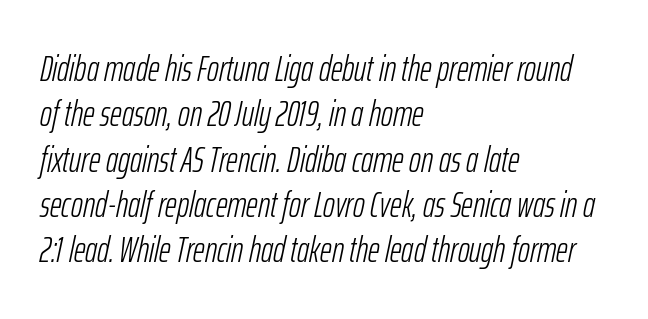
Q: Is the text bold? A: No.
Q: Is the text italic (slanted)? A: Yes, it leans right by about 12 degrees.
Q: Is the text underlined? A: No.
Q: How is the paragraph aligned? A: Left-aligned.
Q: Is the spacing between letters normal or unusually wide? A: Normal.
Q: Is the spacing between lines tight, normal or loose? A: Normal.
Q: Width (condensed, normal, or wide)? A: Condensed.
Q: Stroke contrast? A: Low.
Q: x-height? A: Medium.
Q: Monospaced? A: No.
